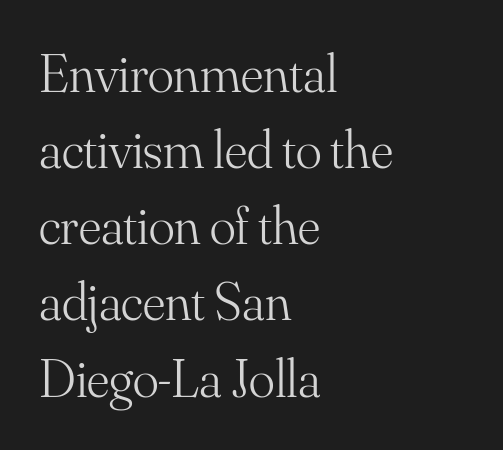
The image shows 54 px light serif type, upright; set left-aligned, normal line spacing (1.41x), normal letter spacing, not underlined; medium stroke contrast and a small x-height.
